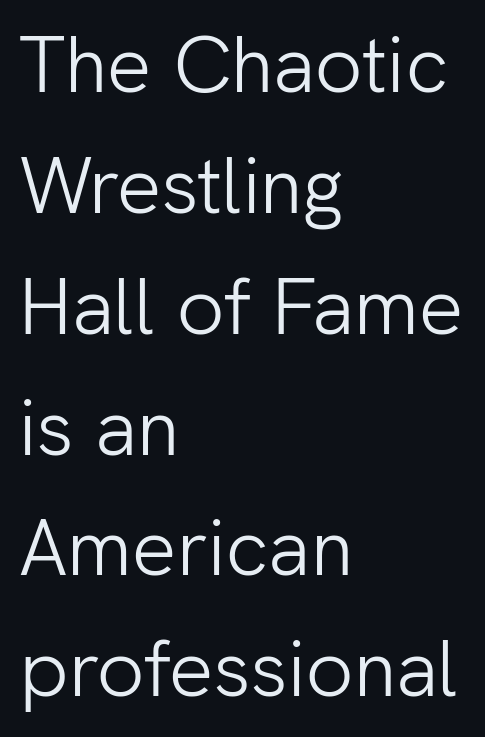
The image shows 79 px light sans-serif type, upright; set left-aligned, normal line spacing (1.53x), normal letter spacing, not underlined; low stroke contrast and a medium x-height.
